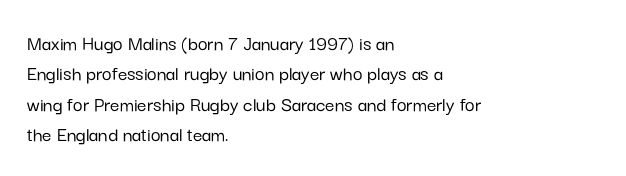
{"italic": "no", "underline": "no", "align": "left", "line_spacing": "normal", "line_spacing_ratio": 1.45, "letter_spacing": "normal", "letter_spacing_em": 0.0, "glyph_px": 21}
